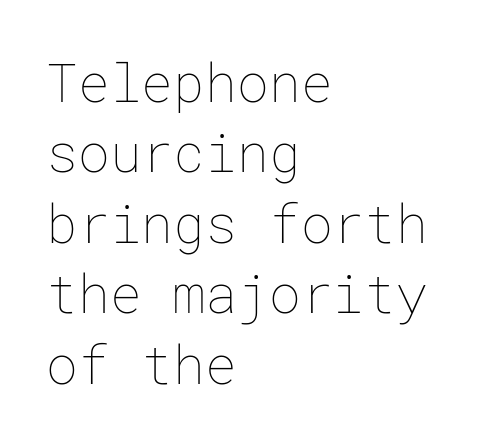
Q: Is the text bold? A: No.
Q: Is the text italic (slanted)? A: No, it is upright.
Q: Is the text underlined? A: No.
Q: How is the paragraph aligned? A: Left-aligned.
Q: Is the spacing between letters normal or unusually wide? A: Normal.
Q: Is the spacing between lines tight, normal or loose? A: Normal.
Q: Width (condensed, normal, or wide)? A: Normal.
Q: Stroke contrast? A: Low.
Q: x-height? A: Medium.
